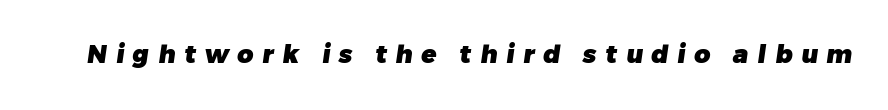
{"bold": "yes", "underline": "no", "letter_spacing": "wide", "letter_spacing_em": 0.35, "glyph_px": 25}
